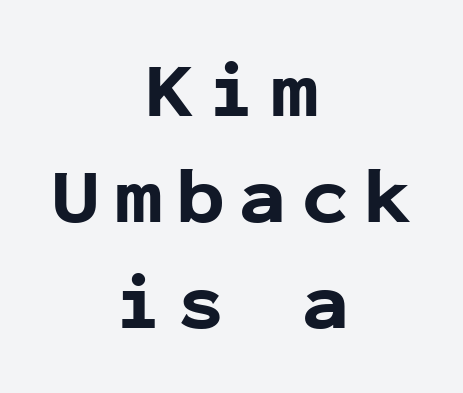
The image shows 78 px bold sans-serif type, upright, monospaced; set centered, normal line spacing (1.36x), unusually wide letter spacing (+0.2 em), not underlined; low stroke contrast and a medium x-height.
